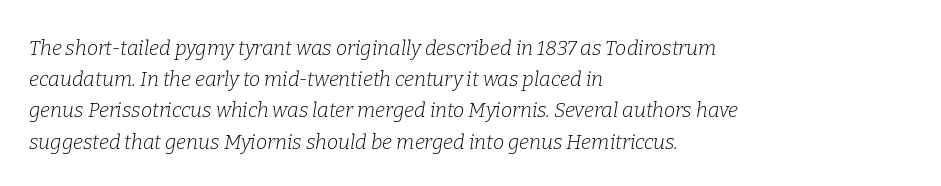
{"italic": "yes", "lean": "right", "slant_degrees": 9, "bold": "no", "underline": "no", "align": "left", "line_spacing": "normal", "line_spacing_ratio": 1.56, "letter_spacing": "normal", "letter_spacing_em": 0.0, "glyph_px": 20}
